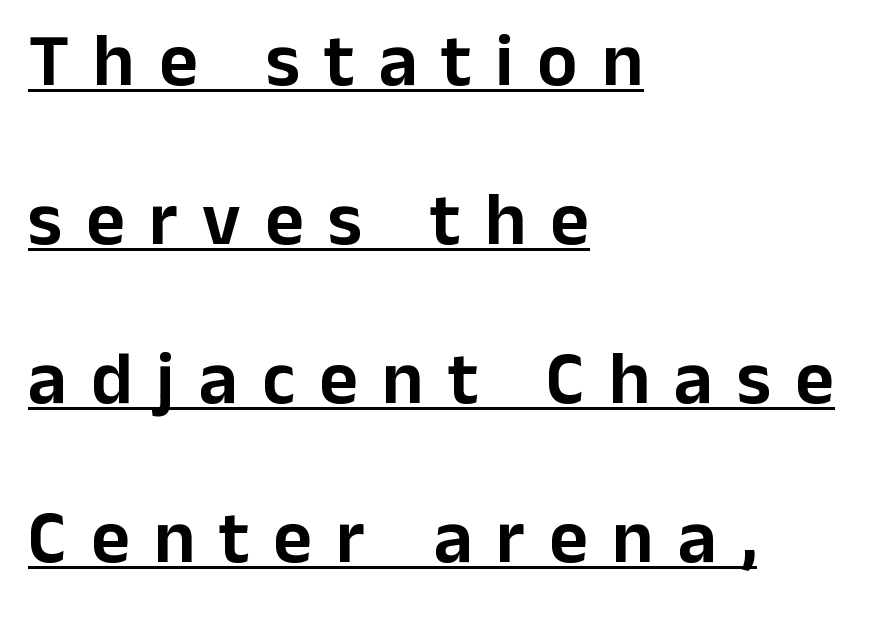
The image shows 75 px sans-serif type, upright; set left-aligned, loose line spacing (2.12x), unusually wide letter spacing (+0.32 em), underlined; low stroke contrast and a medium x-height.
